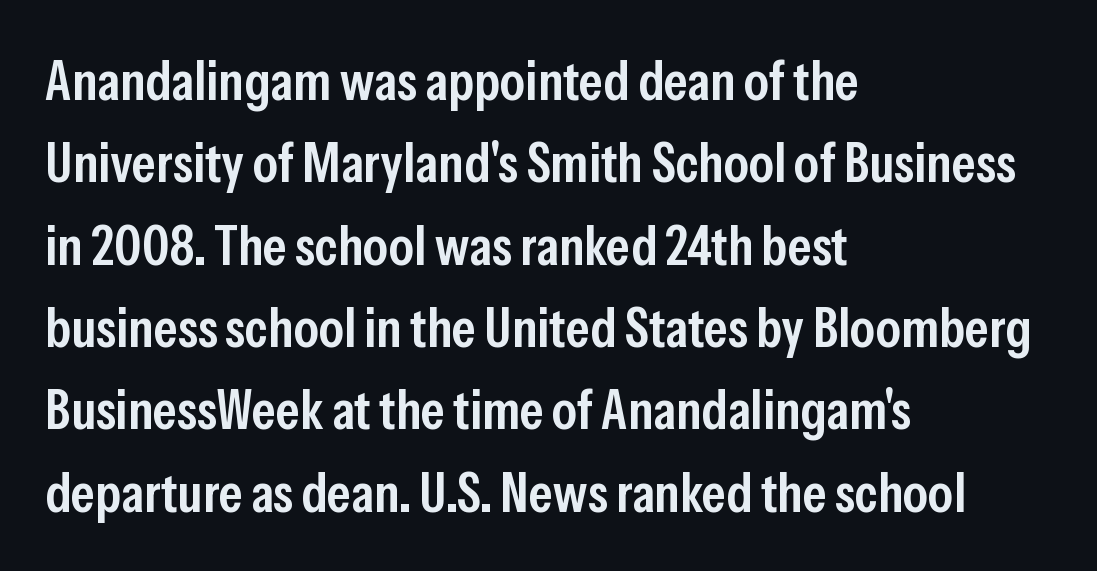
The image shows 56 px semibold, condensed sans-serif type, upright; set left-aligned, normal line spacing (1.47x), normal letter spacing, not underlined; low stroke contrast and a medium x-height.
